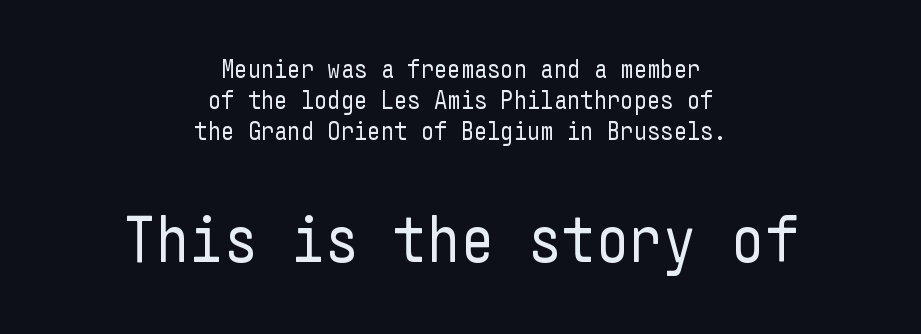
The font sits on the lighter half of the weight spectrum, regular included. Nothing sits at the stroke ends, so this counts as sans-serif. Glance below the letters and you will spot only blank space. Where is the straight margin? There isn't one; the lines are centered.
